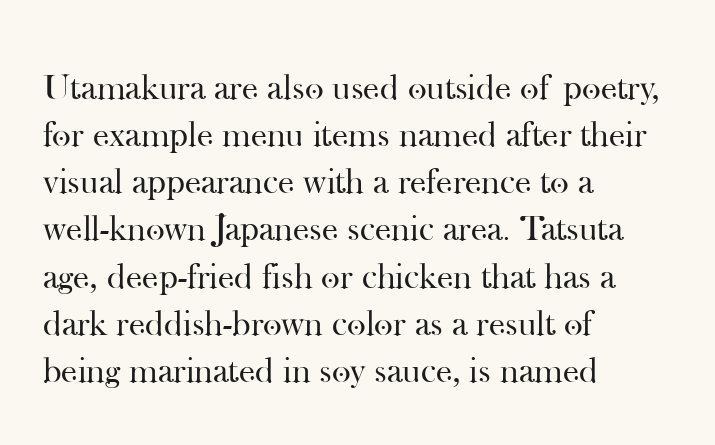
The image shows 36 px regular-weight serif type, upright; set left-aligned, normal line spacing (1.31x), normal letter spacing, not underlined; high stroke contrast and a small x-height.
